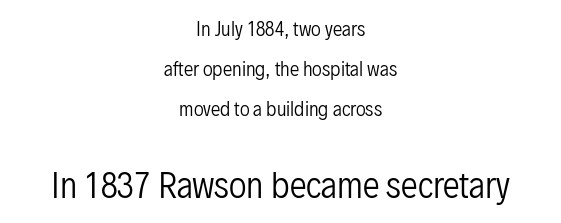
{"serif": "no", "italic": "no", "bold": "no", "weight": "regular", "width": "condensed", "stroke_contrast": "low", "x_height": "medium", "monospaced": "no", "underline": "no", "align": "center", "line_spacing": "loose", "line_spacing_ratio": 2.1, "letter_spacing": "normal", "letter_spacing_em": 0.0, "larger_block": "second", "size_ratio": 1.79, "glyph_px": 34}
